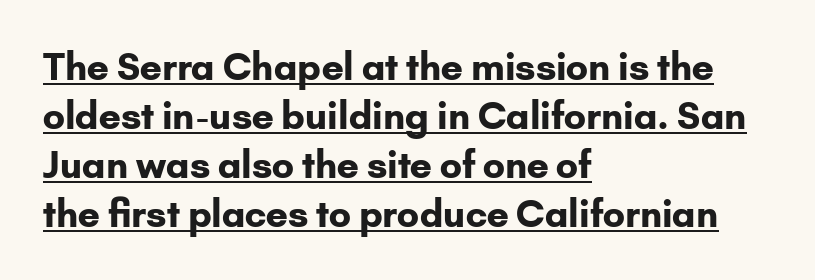
How heavy is the stroke? Heavy — this is a bold. Left-aligned paragraph, ragged on the right. A typesetter would call this leading conventional body-copy spacing. You can tell it's not italic because the verticals are truly vertical. Each line of the rendering has a horizontal stroke beneath the glyphs.
